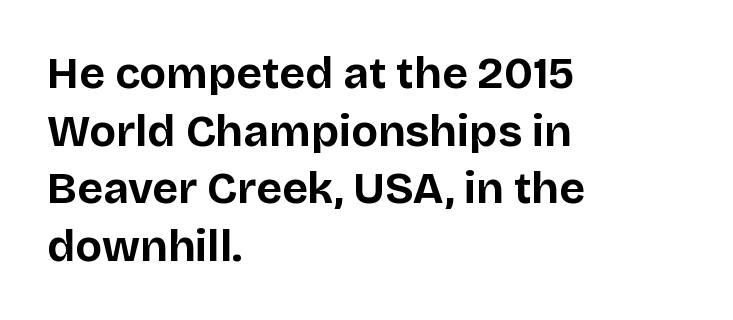
{"serif": "no", "italic": "no", "bold": "yes", "weight": "bold", "width": "normal", "stroke_contrast": "low", "x_height": "large", "monospaced": "no", "underline": "no", "align": "left", "line_spacing": "normal", "line_spacing_ratio": 1.31, "letter_spacing": "normal", "letter_spacing_em": 0.0, "glyph_px": 44}
